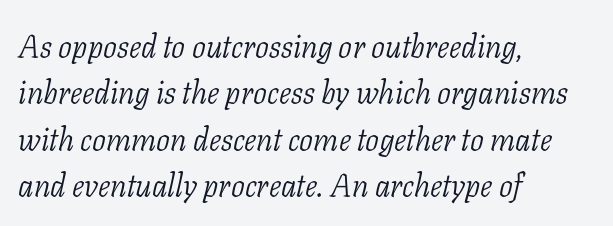
{"serif": "yes", "italic": "yes", "lean": "right", "slant_degrees": 11, "bold": "no", "weight": "light", "width": "normal", "stroke_contrast": "low", "x_height": "medium", "monospaced": "no", "underline": "no", "align": "left", "line_spacing": "normal", "line_spacing_ratio": 1.5, "letter_spacing": "normal", "letter_spacing_em": 0.0, "glyph_px": 31}
